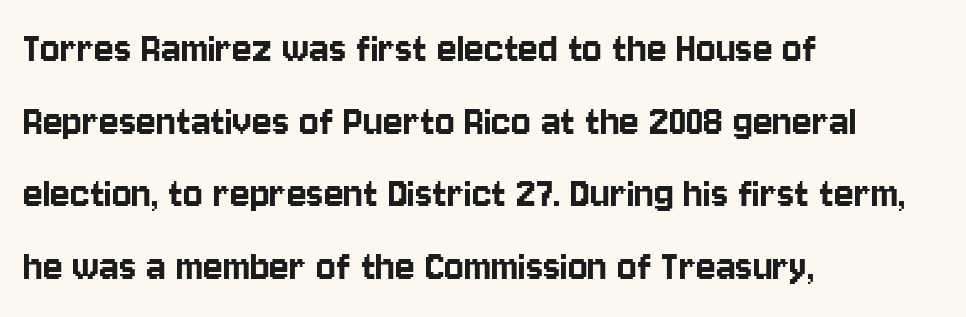
Q: Is the text italic (slanted)? A: No, it is upright.
Q: Is the typeface a serif or a sans-serif typeface? A: Sans-serif.
Q: Is the text underlined? A: No.
Q: How is the paragraph aligned? A: Left-aligned.
Q: Is the spacing between letters normal or unusually wide? A: Normal.
Q: Is the spacing between lines tight, normal or loose? A: Normal.
Q: Width (condensed, normal, or wide)? A: Condensed.
Q: Stroke contrast? A: Low.
Q: x-height? A: Large.
Q: Monospaced? A: No.
